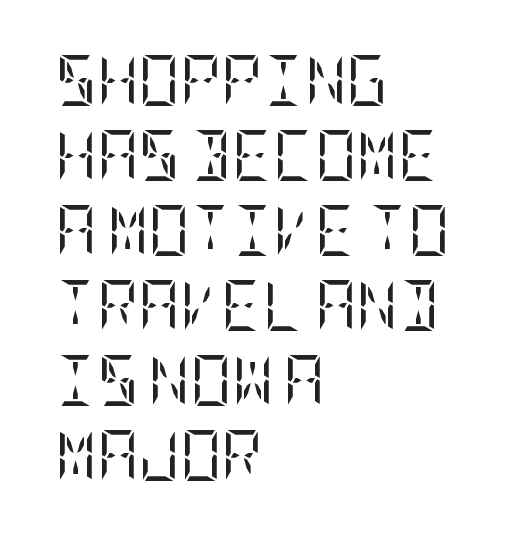
Q: Is the text bold? A: No.
Q: Is the text italic (slanted)? A: No, it is upright.
Q: Is the typeface a serif or a sans-serif typeface? A: Serif.
Q: Is the text underlined? A: No.
Q: How is the paragraph aligned? A: Left-aligned.
Q: Is the spacing between letters normal or unusually wide? A: Normal.
Q: Is the spacing between lines tight, normal or loose? A: Normal.
Q: Width (condensed, normal, or wide)? A: Condensed.
Q: Stroke contrast? A: Low.
Q: x-height? A: Large.
